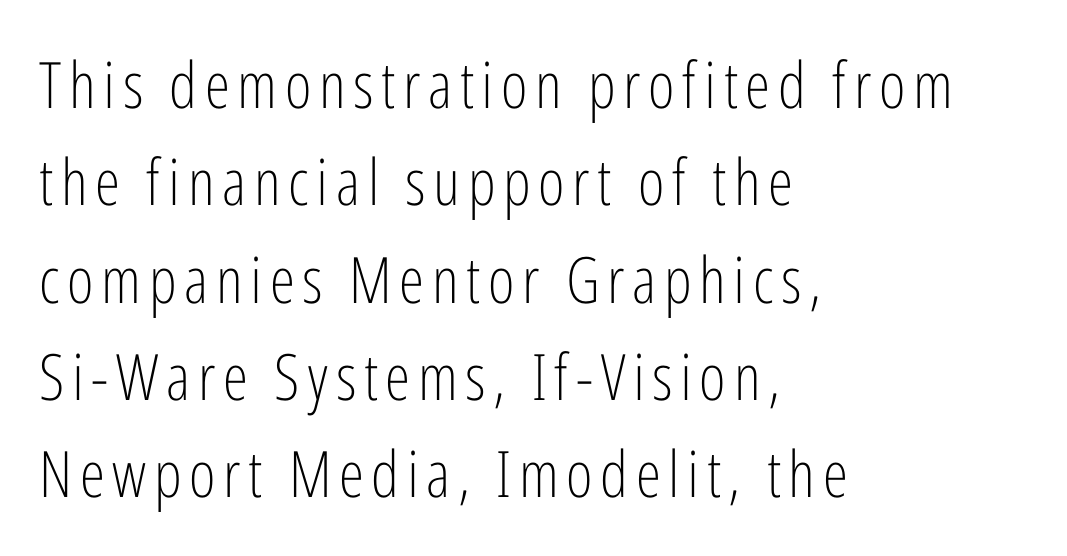
Q: Is the text bold? A: No.
Q: Is the text italic (slanted)? A: No, it is upright.
Q: Is the typeface a serif or a sans-serif typeface? A: Sans-serif.
Q: Is the text underlined? A: No.
Q: How is the paragraph aligned? A: Left-aligned.
Q: Is the spacing between lines tight, normal or loose? A: Normal.
Q: Width (condensed, normal, or wide)? A: Condensed.
Q: Stroke contrast? A: Low.
Q: x-height? A: Medium.
Q: Monospaced? A: No.
